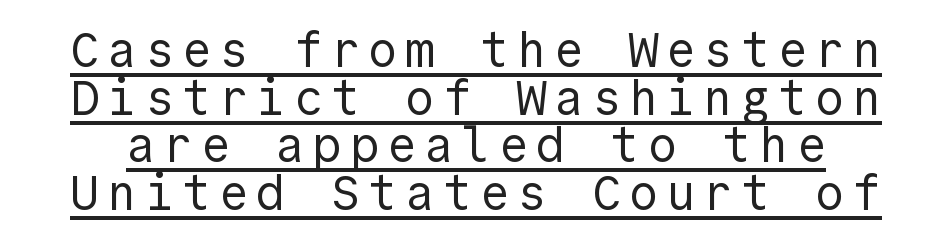
The image shows 49 px regular-weight sans-serif type, upright; set tight line spacing (0.97x), underlined; a medium x-height.
